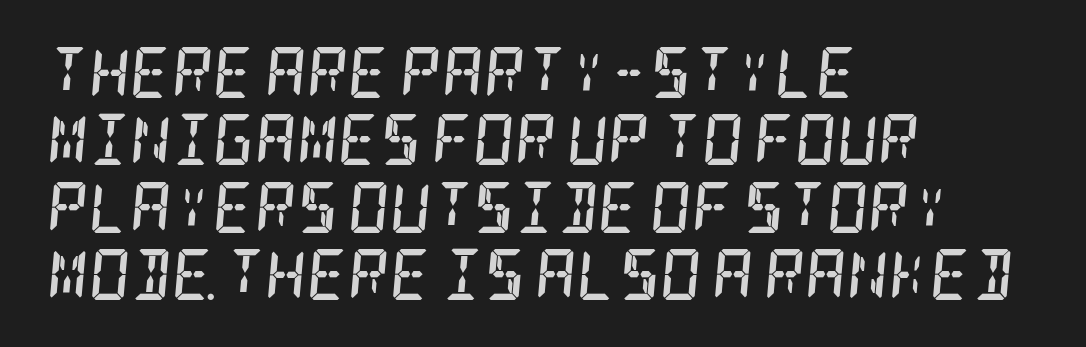
The characters display serif detailing at their extremities. Quick note: interline space is typical. Is the block centered? No — it sits flush against the left margin. A typesetter would call this zero additional tracking.
